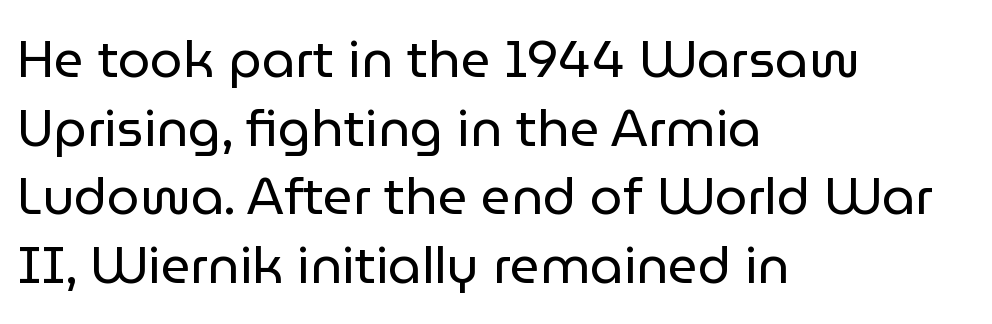
The image shows 52 px regular-weight sans-serif type, upright; set left-aligned, normal line spacing (1.32x), normal letter spacing, not underlined; low stroke contrast and a medium x-height.
